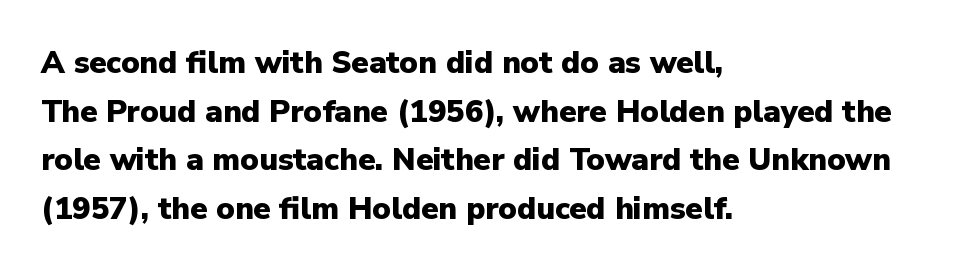
{"serif": "no", "italic": "no", "bold": "yes", "weight": "heavy", "width": "normal", "stroke_contrast": "low", "x_height": "medium", "monospaced": "no", "underline": "no", "align": "left", "line_spacing": "normal", "line_spacing_ratio": 1.57, "letter_spacing": "normal", "letter_spacing_em": 0.0, "glyph_px": 31}
